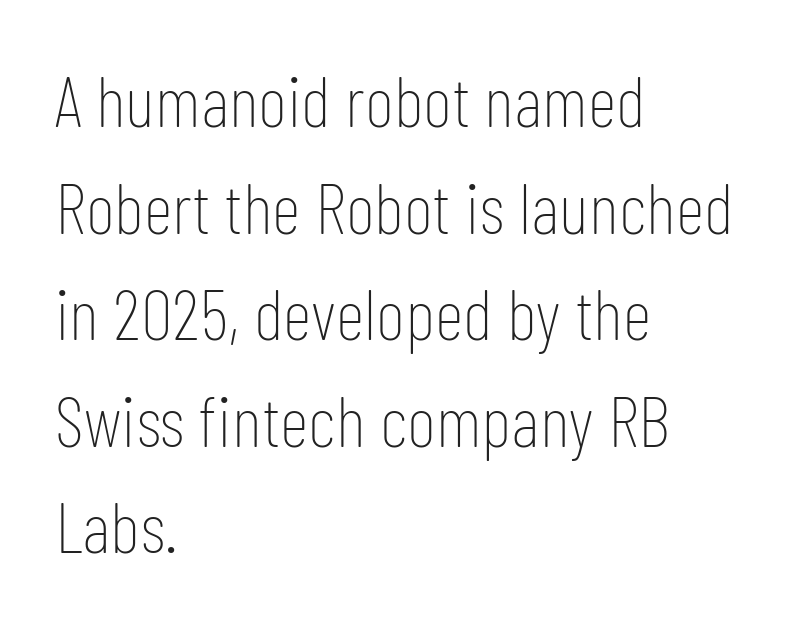
Short and long lines alike share a common starting point at left. Does the type have serifs? No, each stem ends abruptly. The leading is moderate, giving the passage an even texture. If you drew a line through each stem, it would be perfectly vertical. The line texture is even and compact thanks to regular tracking.
